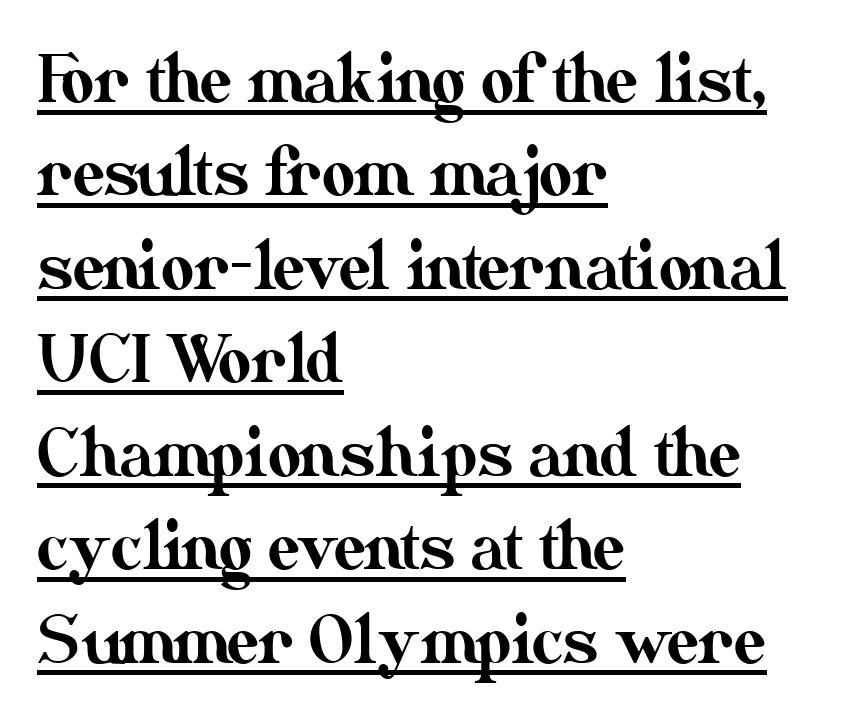
{"italic": "no", "width": "normal", "stroke_contrast": "medium", "x_height": "small", "monospaced": "no", "underline": "yes", "align": "left", "line_spacing": "normal", "line_spacing_ratio": 1.46, "letter_spacing": "normal", "letter_spacing_em": 0.0, "glyph_px": 64}
